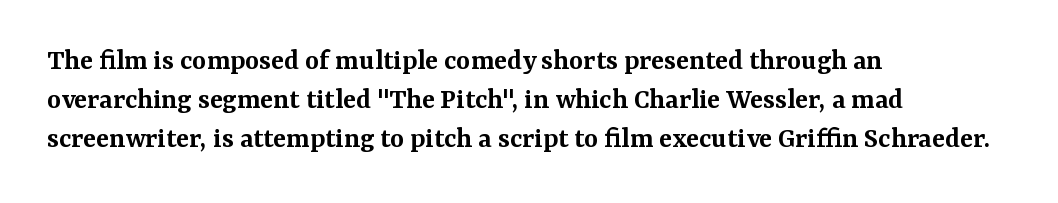
The rendering anchors every line to the left-hand side. Small tapered or slab feet sit at the stroke ends, so this counts as serif. This sample has the flowing, uneven cadence of proportional lettering. Words appear dense and cohesive because spacing is normal. A clean baseline with only descenders dipping below it.
